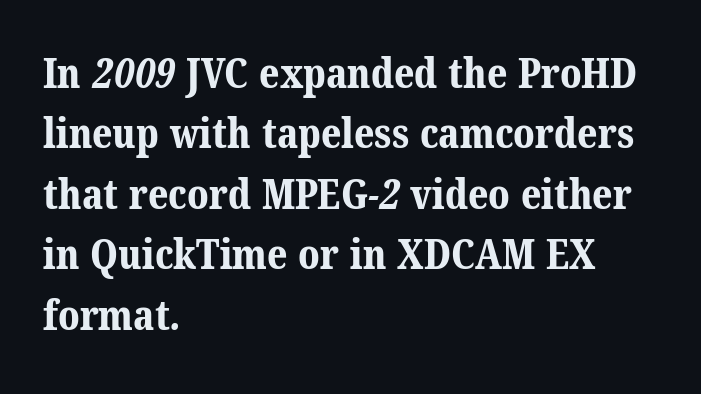
Q: Is the text bold? A: Yes.
Q: Is the typeface a serif or a sans-serif typeface? A: Serif.
Q: Is the text underlined? A: No.
Q: How is the paragraph aligned? A: Left-aligned.
Q: Is the spacing between letters normal or unusually wide? A: Normal.
Q: Is the spacing between lines tight, normal or loose? A: Normal.
Q: Width (condensed, normal, or wide)? A: Normal.
Q: Stroke contrast? A: Medium.
Q: x-height? A: Medium.
Q: Monospaced? A: No.
